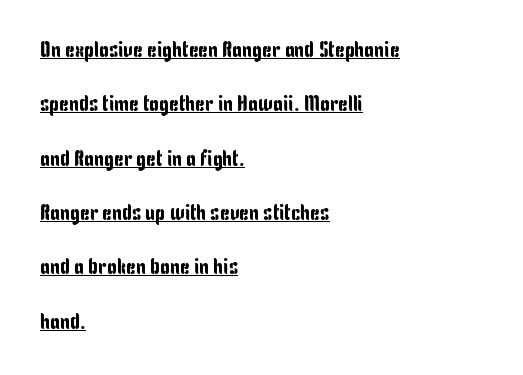
Q: Is the text italic (slanted)? A: No, it is upright.
Q: Is the text underlined? A: Yes.
Q: How is the paragraph aligned? A: Left-aligned.
Q: Is the spacing between letters normal or unusually wide? A: Normal.
Q: Is the spacing between lines tight, normal or loose? A: Loose.
